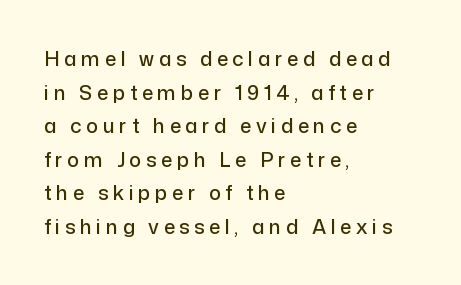
{"italic": "no", "underline": "no", "align": "left", "line_spacing": "normal", "line_spacing_ratio": 1.68, "letter_spacing": "wide", "letter_spacing_em": 0.23, "glyph_px": 20}
